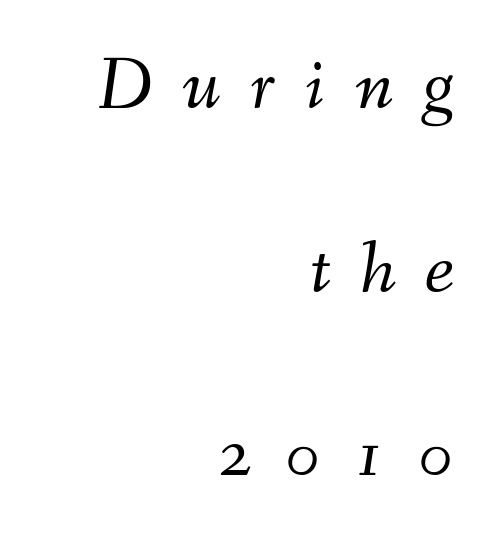
The image shows 74 px light type, italic (leaning right); set right-aligned, loose line spacing (2.48x), unusually wide letter spacing (+0.4 em), not underlined; medium stroke contrast and a small x-height.
